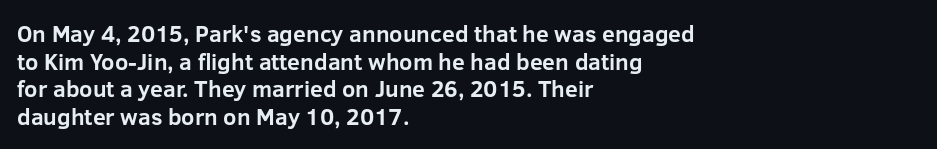
The letters stand upright; this is a roman face. Each word holds together tightly as a unit, with standard inter-letter gaps. Underline: absent. Notice how thick the strokes are: this is what a full bold looks like. The setting favours the left margin, as ordinary paragraphs usually do.
